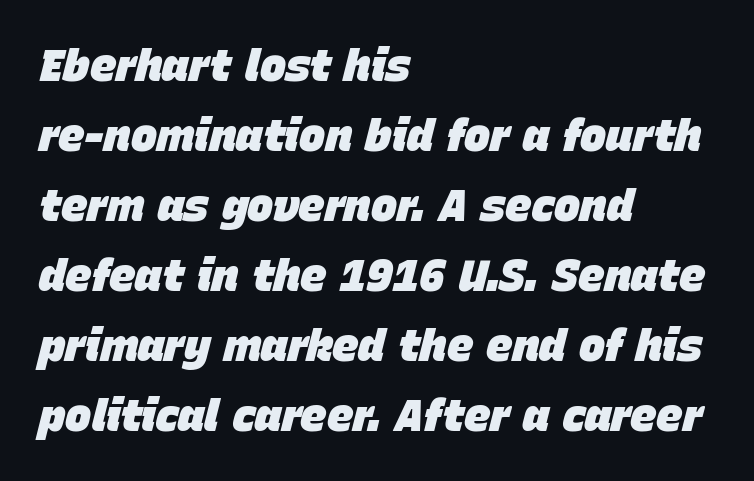
The image shows 44 px heavy type, italic (leaning right); set left-aligned, normal line spacing (1.59x), normal letter spacing, not underlined; low stroke contrast and a large x-height.
